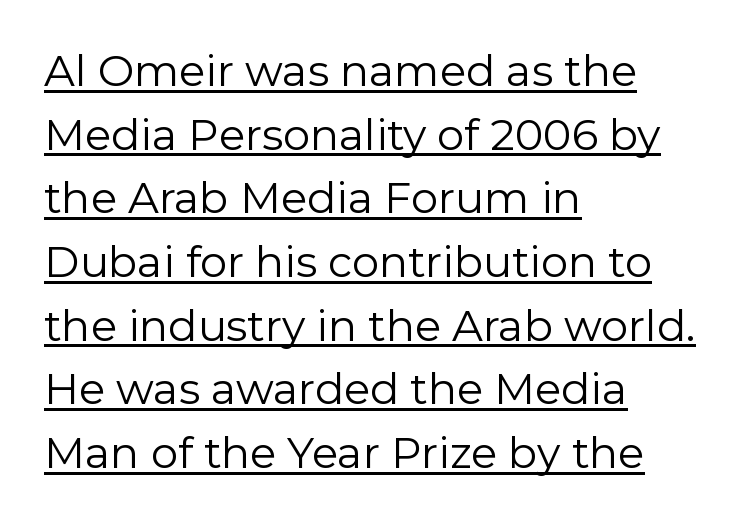
Q: Is the text bold? A: No.
Q: Is the text italic (slanted)? A: No, it is upright.
Q: Is the typeface a serif or a sans-serif typeface? A: Sans-serif.
Q: Is the text underlined? A: Yes.
Q: How is the paragraph aligned? A: Left-aligned.
Q: Is the spacing between letters normal or unusually wide? A: Normal.
Q: Is the spacing between lines tight, normal or loose? A: Normal.
Q: Width (condensed, normal, or wide)? A: Normal.
Q: Stroke contrast? A: Low.
Q: x-height? A: Medium.
Q: Monospaced? A: No.
